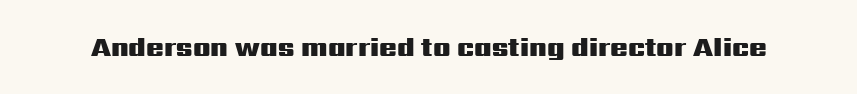
The image shows 26 px bold type, upright; set normal letter spacing, not underlined.
